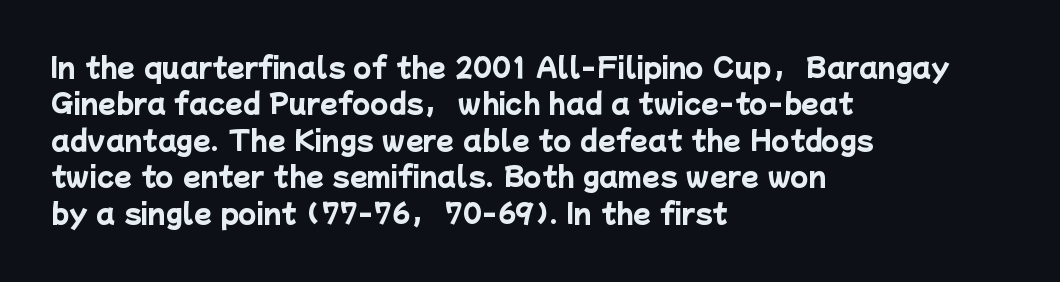
Q: Is the text bold? A: Yes.
Q: Is the text underlined? A: No.
Q: How is the paragraph aligned? A: Left-aligned.
Q: Is the spacing between letters normal or unusually wide? A: Normal.
Q: Is the spacing between lines tight, normal or loose? A: Normal.
